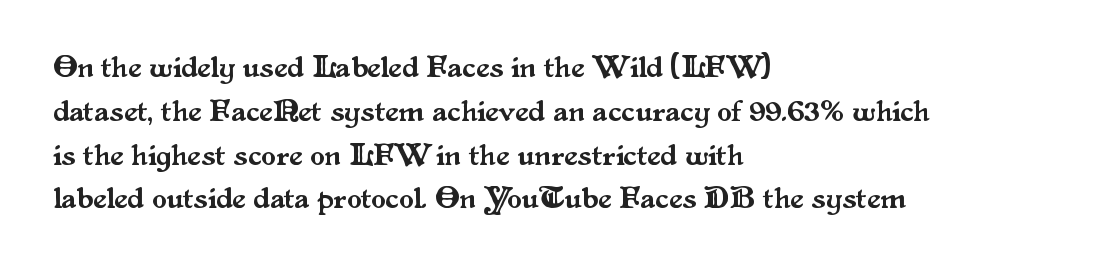
Q: Is the text italic (slanted)? A: No, it is upright.
Q: Is the typeface a serif or a sans-serif typeface? A: Serif.
Q: Is the text underlined? A: No.
Q: How is the paragraph aligned? A: Left-aligned.
Q: Is the spacing between letters normal or unusually wide? A: Normal.
Q: Is the spacing between lines tight, normal or loose? A: Normal.
Q: Width (condensed, normal, or wide)? A: Normal.
Q: Stroke contrast? A: Medium.
Q: x-height? A: Small.
Q: Monospaced? A: No.
